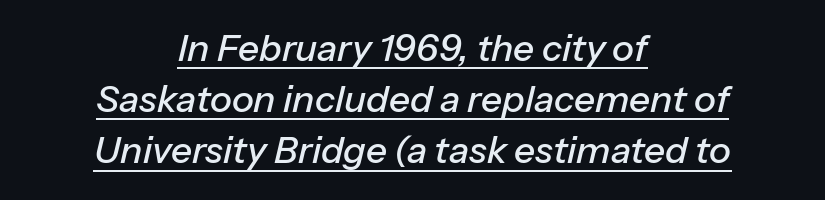
The lines in this sample share a center point and differ in where they start and stop. Compared with ordinary roman type, these characters are visibly tilted. Spacing verdict: proportional, widths tailored to each character. What's the leading like? Ordinary, nothing unusual. A typesetter would call this zero additional tracking.
